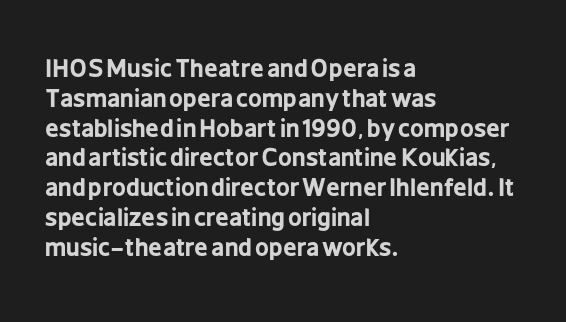
Every character sits straight up, as roman type does. This rendering uses left alignment, leaving the right contour irregular. Letters rest on an invisible, unmarked baseline. The passage shown has conventional tracking throughout. Pretty heavy lettering here — definitely bold.
